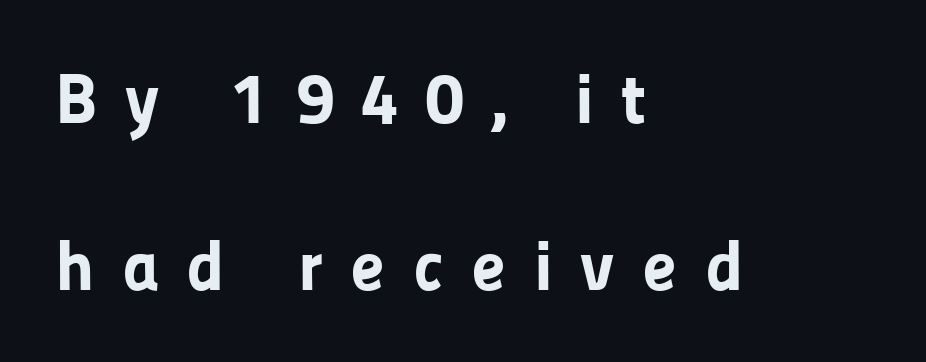
{"serif": "no", "italic": "no", "bold": "yes", "weight": "bold", "width": "normal", "stroke_contrast": "low", "x_height": "medium", "monospaced": "no", "underline": "no", "align": "left", "line_spacing": "loose", "line_spacing_ratio": 2.35, "letter_spacing": "wide", "letter_spacing_em": 0.38, "glyph_px": 71}
